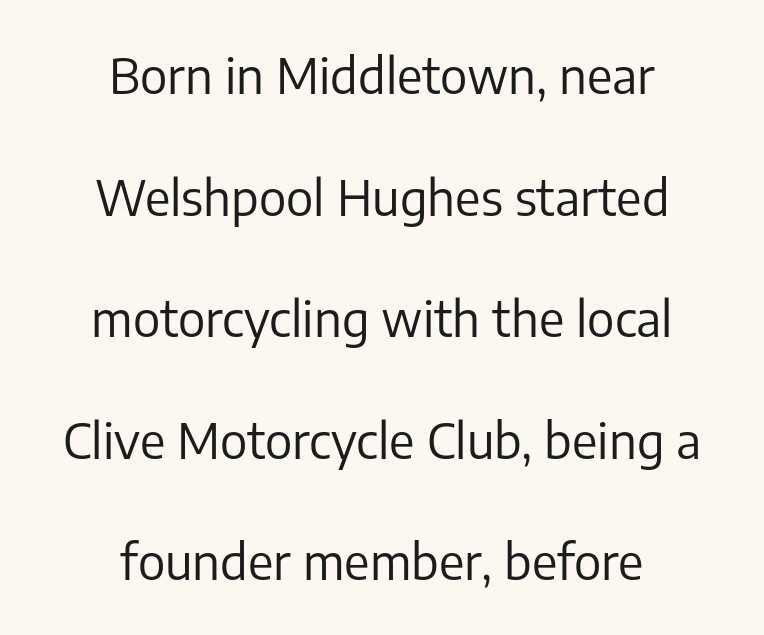
The image shows 49 px regular-weight sans-serif type, upright; set centered, loose line spacing (2.48x), normal letter spacing, not underlined; low stroke contrast and a medium x-height.
